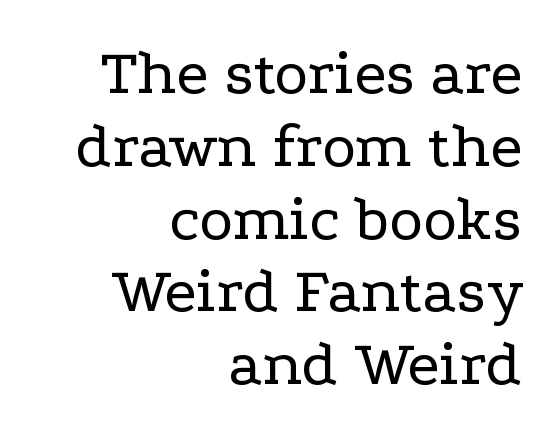
When letters stand straight like this, we call the style roman or upright. The paragraph shown leans on its right margin. The gap between lines stays unmarked. If you measured baseline to baseline, you'd find a short distance.
